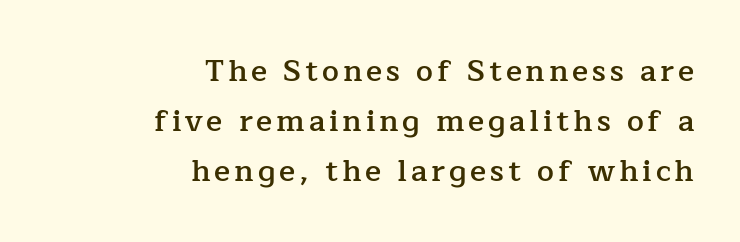
Q: Is the text bold? A: Semi-bold.
Q: Is the text italic (slanted)? A: No, it is upright.
Q: Is the typeface a serif or a sans-serif typeface? A: Serif.
Q: Is the text underlined? A: No.
Q: How is the paragraph aligned? A: Right-aligned.
Q: Is the spacing between lines tight, normal or loose? A: Normal.
Q: Width (condensed, normal, or wide)? A: Normal.
Q: Stroke contrast? A: Low.
Q: x-height? A: Medium.
Q: Monospaced? A: No.
